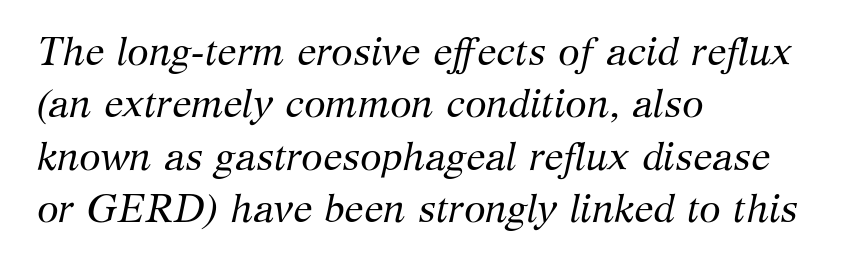
The image shows 39 px regular-weight serif type, italic (leaning right); set left-aligned, normal line spacing (1.34x), normal letter spacing, not underlined; medium stroke contrast and a medium x-height.
